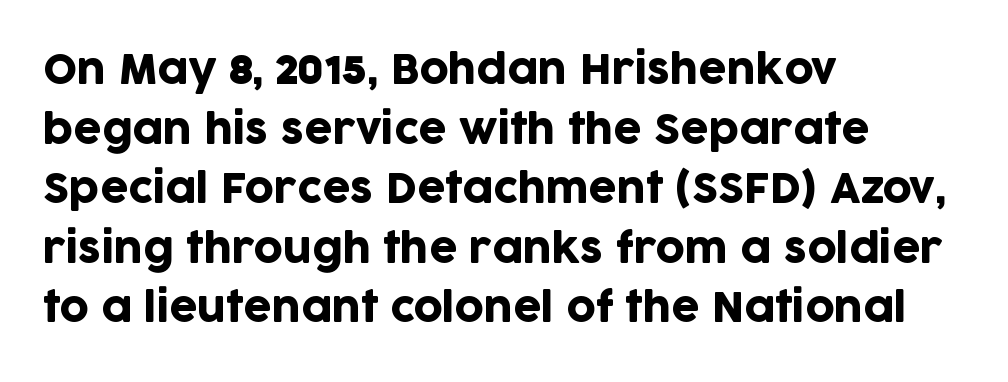
Lines of text with bare space underneath. Spacing verdict: proportional, widths tailored to each character. Tall strokes in this sample are plumb rather than angled. The rendering keeps characters at their native spacing.
